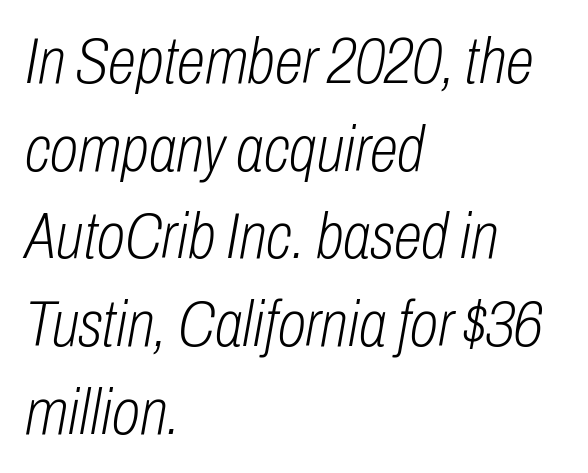
Q: Is the text bold? A: No.
Q: Is the text italic (slanted)? A: Yes, it leans right by about 10 degrees.
Q: Is the text underlined? A: No.
Q: How is the paragraph aligned? A: Left-aligned.
Q: Is the spacing between letters normal or unusually wide? A: Normal.
Q: Is the spacing between lines tight, normal or loose? A: Normal.
Q: Width (condensed, normal, or wide)? A: Condensed.
Q: Stroke contrast? A: Low.
Q: x-height? A: Medium.
Q: Monospaced? A: No.
